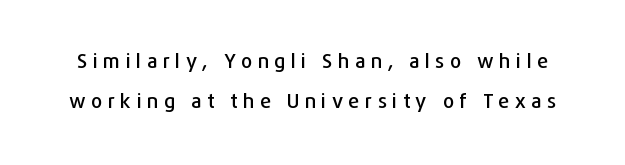
Between one letter and the next there's a generous, obvious gap. Upright lettering throughout. Underline: absent. Does the leading feel generous? Absolutely, it's lavish.
